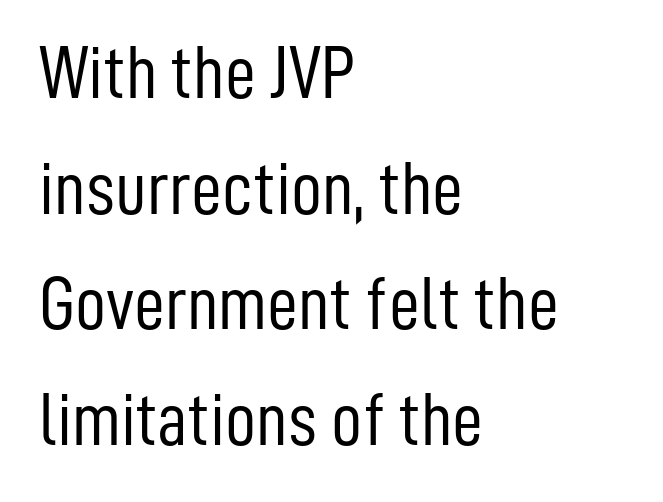
{"serif": "no", "italic": "no", "bold": "no", "weight": "light", "width": "condensed", "stroke_contrast": "low", "x_height": "medium", "monospaced": "no", "underline": "no", "align": "left", "line_spacing": "normal", "line_spacing_ratio": 1.52, "letter_spacing": "normal", "letter_spacing_em": 0.0, "glyph_px": 76}
